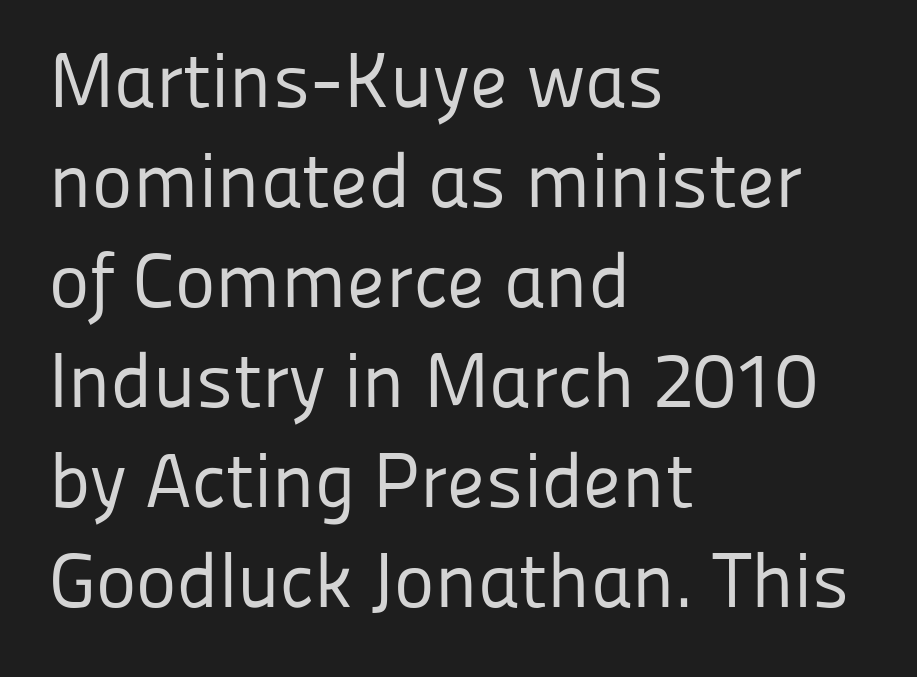
{"serif": "no", "italic": "no", "bold": "no", "weight": "regular", "width": "normal", "stroke_contrast": "low", "x_height": "medium", "monospaced": "no", "underline": "no", "align": "left", "line_spacing": "normal", "line_spacing_ratio": 1.3, "letter_spacing": "normal", "letter_spacing_em": 0.0, "glyph_px": 77}
